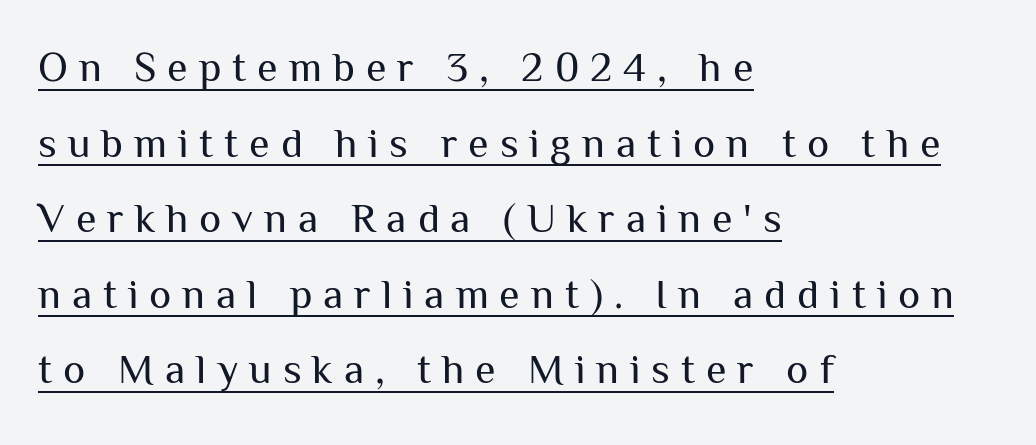
{"serif": "no", "italic": "no", "bold": "no", "weight": "regular", "width": "normal", "stroke_contrast": "medium", "x_height": "medium", "monospaced": "no", "underline": "yes", "align": "left", "line_spacing_ratio": 1.8, "letter_spacing": "wide", "letter_spacing_em": 0.26, "glyph_px": 42}
